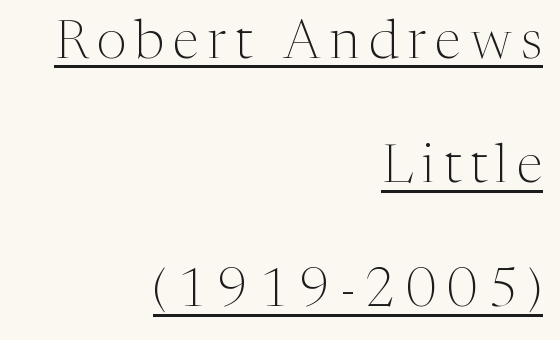
Q: Is the text bold? A: No.
Q: Is the text italic (slanted)? A: No, it is upright.
Q: Is the typeface a serif or a sans-serif typeface? A: Serif.
Q: Is the text underlined? A: Yes.
Q: How is the paragraph aligned? A: Right-aligned.
Q: Is the spacing between lines tight, normal or loose? A: Loose.
Q: Width (condensed, normal, or wide)? A: Normal.
Q: Stroke contrast? A: Medium.
Q: x-height? A: Medium.
Q: Monospaced? A: No.
